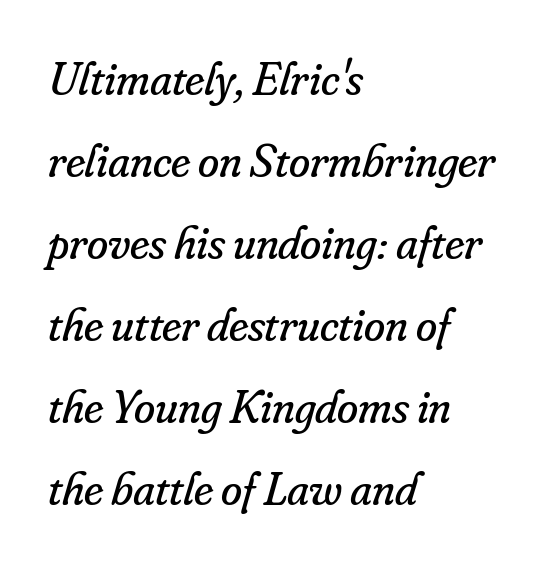
The image shows 48 px regular-weight serif type, italic (leaning right); set left-aligned, line spacing 1.71x, normal letter spacing, not underlined; low stroke contrast and a small x-height.
